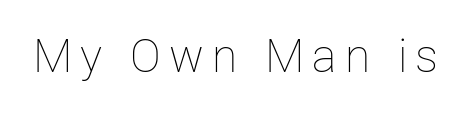
{"italic": "no", "bold": "no", "weight": "thin", "width": "normal", "stroke_contrast": "low", "x_height": "medium", "monospaced": "no", "underline": "no", "glyph_px": 46}
